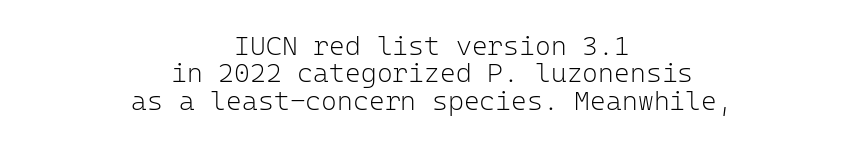
The image shows 27 px text type, upright; set centered, tight line spacing (1.01x), normal letter spacing, not underlined.
